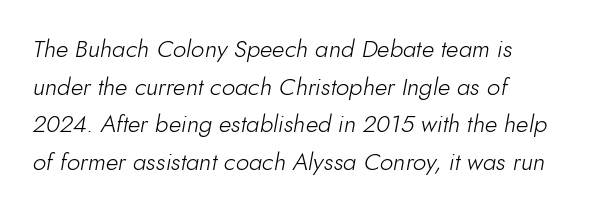
The lines in this sample share a left origin and differ only in where they stop. The specimen omits any rule beneath the text block's lines. Nothing heavy about these letters — not bold at all. Is there much room between lines? A standard amount, neither cramped nor airy.
